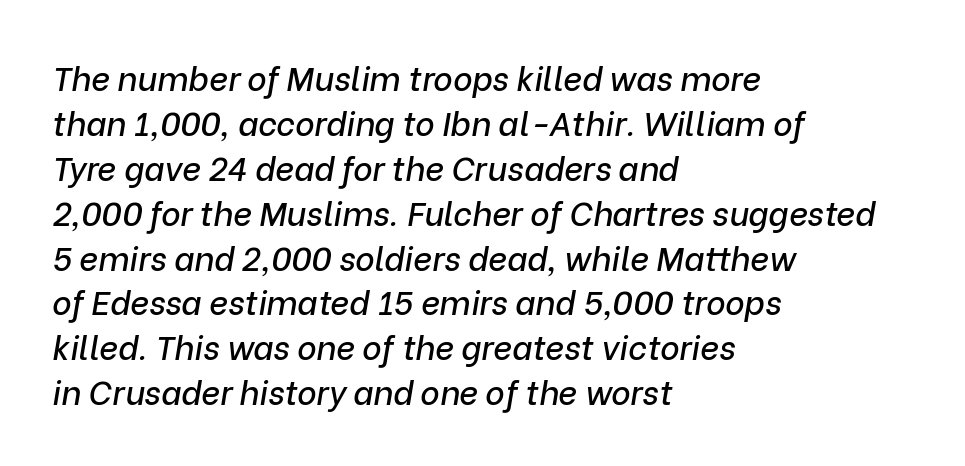
{"italic": "yes", "lean": "right", "slant_degrees": 9, "width": "normal", "stroke_contrast": "low", "x_height": "medium", "monospaced": "no", "underline": "no", "align": "left", "line_spacing": "normal", "line_spacing_ratio": 1.36, "letter_spacing": "normal", "letter_spacing_em": 0.0, "glyph_px": 33}
